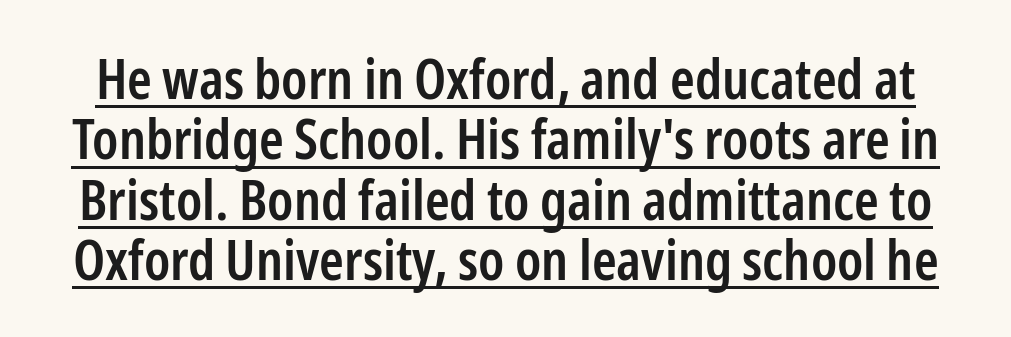
{"serif": "no", "italic": "no", "bold": "semi", "weight": "semibold", "width": "condensed", "stroke_contrast": "low", "x_height": "medium", "monospaced": "no", "underline": "yes", "line_spacing": "tight", "line_spacing_ratio": 1.08, "letter_spacing": "normal", "letter_spacing_em": 0.0, "glyph_px": 56}
